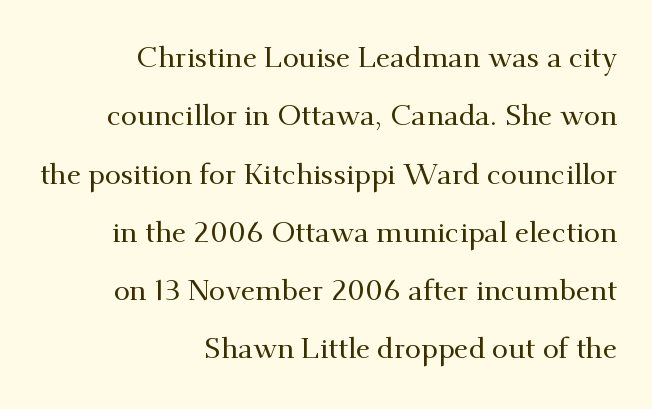
Q: Is the text italic (slanted)? A: No, it is upright.
Q: Is the typeface a serif or a sans-serif typeface? A: Serif.
Q: Is the text underlined? A: No.
Q: How is the paragraph aligned? A: Right-aligned.
Q: Is the spacing between letters normal or unusually wide? A: Normal.
Q: Is the spacing between lines tight, normal or loose? A: Loose.
Q: Width (condensed, normal, or wide)? A: Normal.
Q: Stroke contrast? A: Medium.
Q: x-height? A: Small.
Q: Monospaced? A: No.
